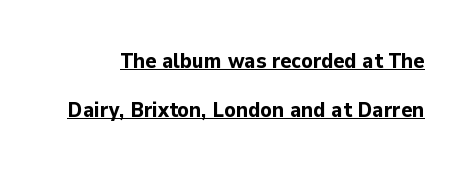
The gaps between neighbouring characters are ordinary and unremarkable. When letters stand straight like this, we call the style roman or upright. How would I describe the line gaps? Wide and relaxed. Emphasis by weight is at full strength: bold. The lettering is marked with a stroke running underneath it.
